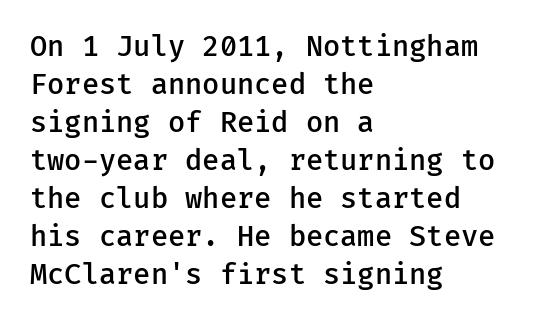
The image shows 28 px semibold sans-serif type, upright; set left-aligned, normal line spacing (1.36x), normal letter spacing, not underlined; low stroke contrast and a medium x-height.
